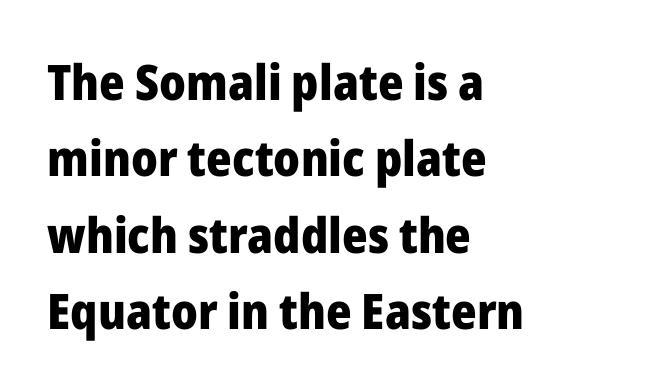
Q: Is the text bold? A: Yes.
Q: Is the text italic (slanted)? A: No, it is upright.
Q: Is the typeface a serif or a sans-serif typeface? A: Sans-serif.
Q: Is the text underlined? A: No.
Q: How is the paragraph aligned? A: Left-aligned.
Q: Is the spacing between letters normal or unusually wide? A: Normal.
Q: Is the spacing between lines tight, normal or loose? A: Normal.
Q: Width (condensed, normal, or wide)? A: Normal.
Q: Stroke contrast? A: Low.
Q: x-height? A: Medium.
Q: Monospaced? A: No.
